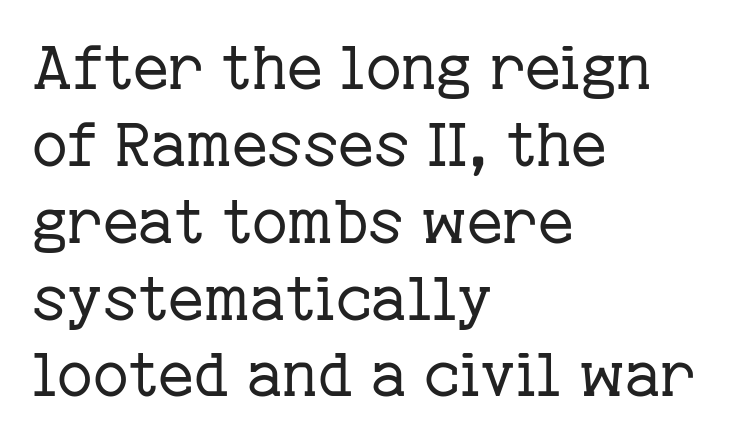
The image shows 61 px regular-weight serif type, upright; set left-aligned, normal line spacing (1.26x), normal letter spacing, not underlined; low stroke contrast and a medium x-height.
